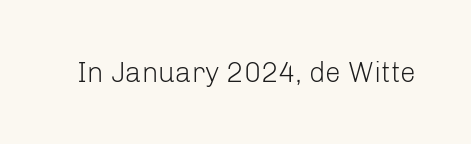
{"serif": "no", "italic": "no", "bold": "no", "weight": "light", "width": "normal", "stroke_contrast": "low", "x_height": "medium", "monospaced": "no", "underline": "no", "letter_spacing": "normal", "letter_spacing_em": 0.0, "glyph_px": 28}
